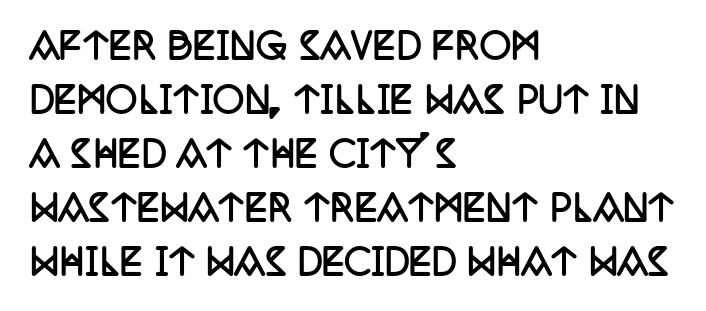
Q: Is the text bold? A: Yes.
Q: Is the text italic (slanted)? A: No, it is upright.
Q: Is the typeface a serif or a sans-serif typeface? A: Serif.
Q: Is the text underlined? A: No.
Q: How is the paragraph aligned? A: Left-aligned.
Q: Is the spacing between letters normal or unusually wide? A: Normal.
Q: Is the spacing between lines tight, normal or loose? A: Normal.
Q: Width (condensed, normal, or wide)? A: Condensed.
Q: Stroke contrast? A: Low.
Q: x-height? A: Large.
Q: Monospaced? A: No.
